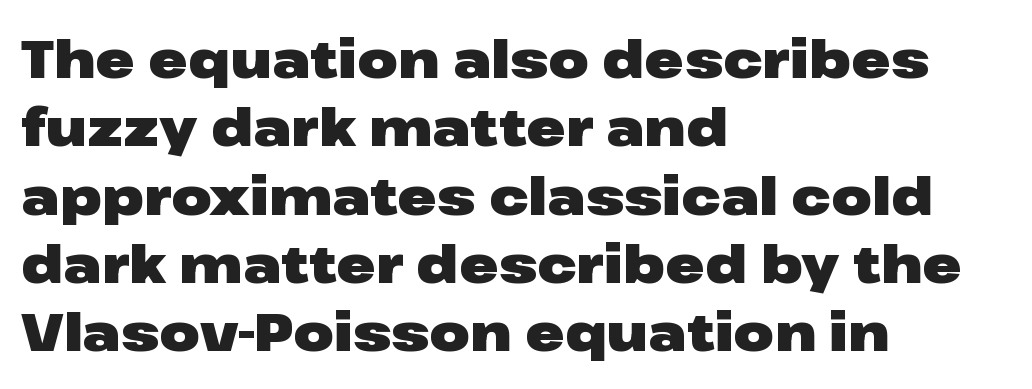
{"serif": "no", "italic": "no", "bold": "yes", "weight": "heavy", "width": "wide", "stroke_contrast": "low", "x_height": "medium", "monospaced": "no", "underline": "no", "align": "left", "line_spacing": "normal", "line_spacing_ratio": 1.29, "letter_spacing": "normal", "letter_spacing_em": 0.0, "glyph_px": 53}
